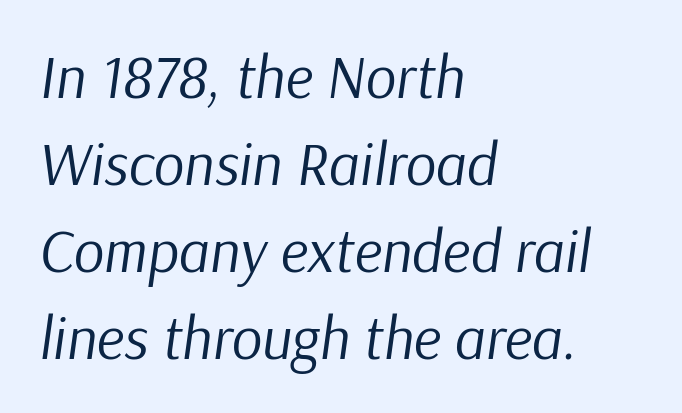
{"italic": "yes", "lean": "right", "slant_degrees": 9, "bold": "no", "weight": "regular", "width": "normal", "stroke_contrast": "low", "x_height": "medium", "monospaced": "no", "underline": "no", "align": "left", "line_spacing": "normal", "line_spacing_ratio": 1.45, "letter_spacing": "normal", "letter_spacing_em": 0.0, "glyph_px": 60}
